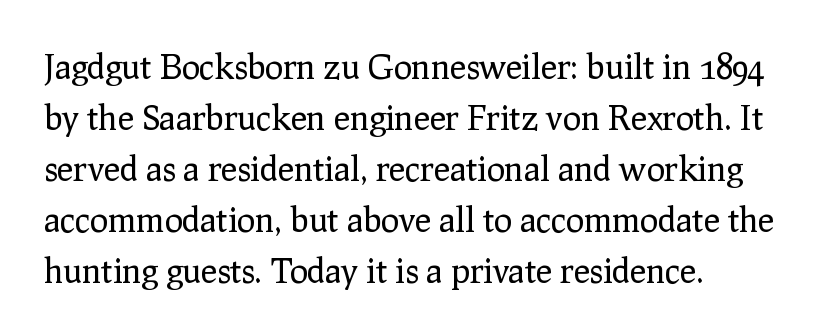
The image shows 34 px regular-weight serif type, upright; set left-aligned, normal line spacing (1.5x), normal letter spacing, not underlined; low stroke contrast and a medium x-height.
